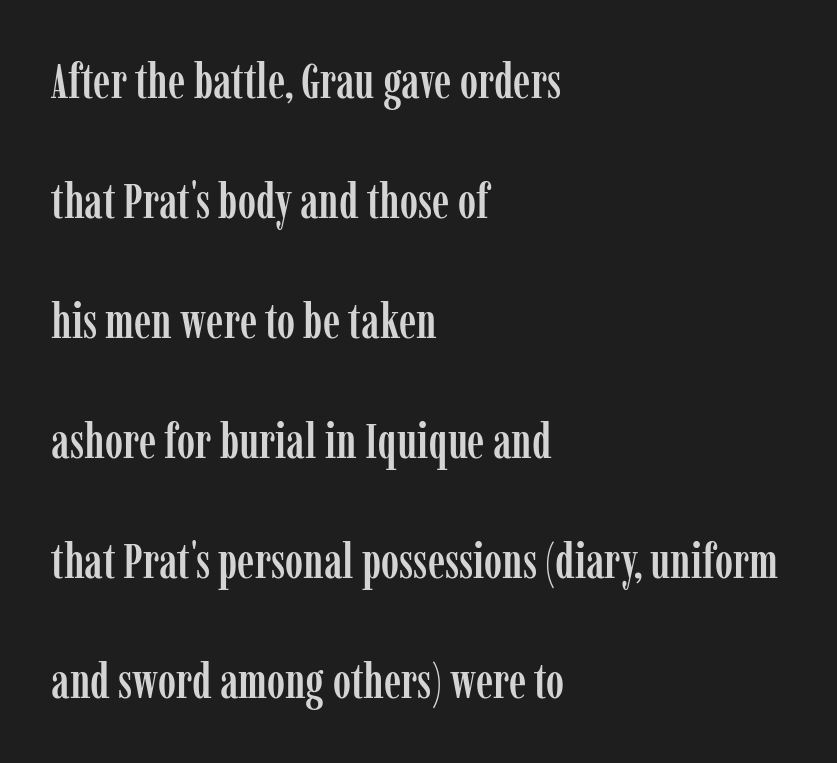
{"serif": "yes", "italic": "no", "width": "condensed", "stroke_contrast": "low", "x_height": "medium", "monospaced": "no", "underline": "no", "align": "left", "line_spacing": "loose", "line_spacing_ratio": 2.45, "letter_spacing": "normal", "letter_spacing_em": 0.0, "glyph_px": 49}
